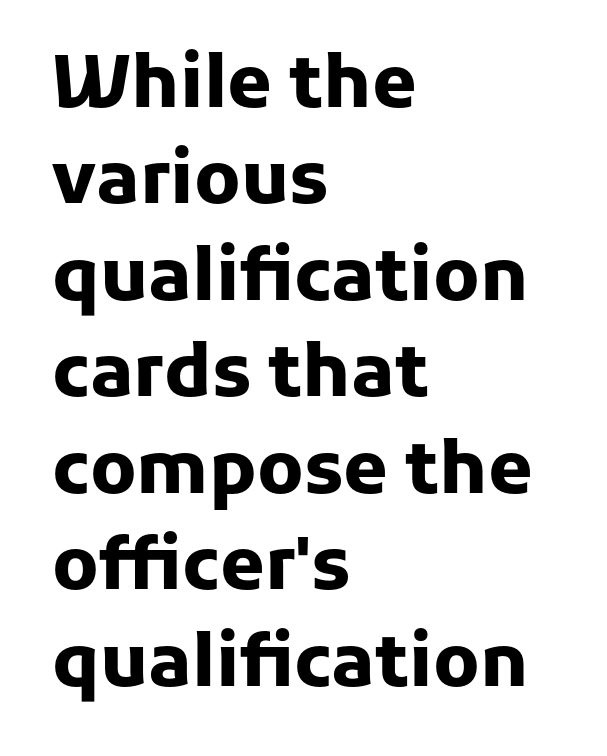
Q: Is the text bold? A: Yes.
Q: Is the text italic (slanted)? A: No, it is upright.
Q: Is the typeface a serif or a sans-serif typeface? A: Sans-serif.
Q: Is the text underlined? A: No.
Q: How is the paragraph aligned? A: Left-aligned.
Q: Is the spacing between letters normal or unusually wide? A: Normal.
Q: Is the spacing between lines tight, normal or loose? A: Normal.
Q: Width (condensed, normal, or wide)? A: Normal.
Q: Stroke contrast? A: Low.
Q: x-height? A: Medium.
Q: Monospaced? A: No.
